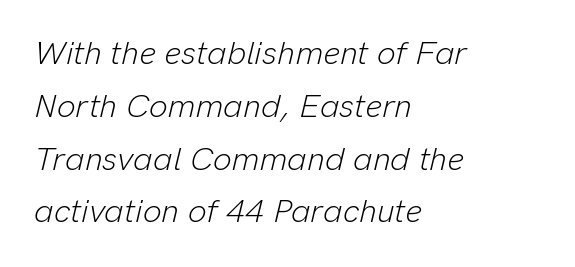
Q: Is the text bold? A: No.
Q: Is the text italic (slanted)? A: Yes, it leans right by about 13 degrees.
Q: Is the text underlined? A: No.
Q: How is the paragraph aligned? A: Left-aligned.
Q: Is the spacing between letters normal or unusually wide? A: Normal.
Q: Is the spacing between lines tight, normal or loose? A: Normal.
Q: Width (condensed, normal, or wide)? A: Normal.
Q: Stroke contrast? A: Low.
Q: x-height? A: Medium.
Q: Monospaced? A: No.
